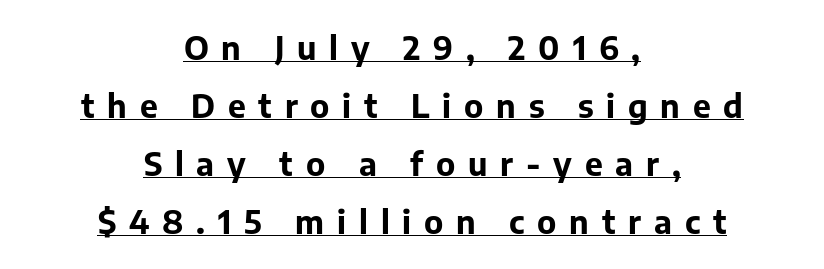
{"serif": "no", "italic": "no", "bold": "yes", "weight": "bold", "width": "normal", "stroke_contrast": "low", "x_height": "medium", "monospaced": "no", "underline": "yes", "align": "center", "line_spacing_ratio": 1.81, "letter_spacing": "wide", "letter_spacing_em": 0.4, "glyph_px": 32}
